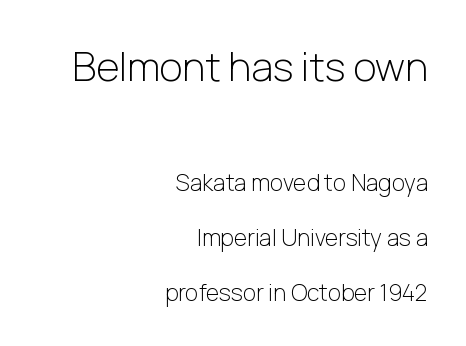
Q: Is the text bold? A: No.
Q: Is the text italic (slanted)? A: No, it is upright.
Q: Is the typeface a serif or a sans-serif typeface? A: Sans-serif.
Q: Is the text underlined? A: No.
Q: How is the paragraph aligned? A: Right-aligned.
Q: Is the spacing between letters normal or unusually wide? A: Normal.
Q: Is the spacing between lines tight, normal or loose? A: Loose.
Q: Which block of text is set in a larger size, the first (top) or the second (bottom)? A: The first (top) one.
Q: Width (condensed, normal, or wide)? A: Normal.
Q: Stroke contrast? A: Low.
Q: x-height? A: Medium.
Q: Monospaced? A: No.
